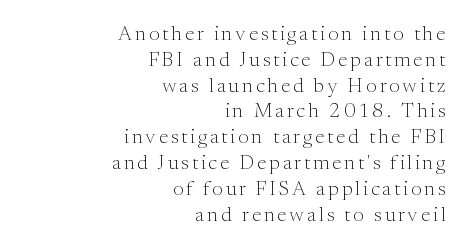
Q: Is the text bold? A: No.
Q: Is the text italic (slanted)? A: No, it is upright.
Q: Is the text underlined? A: No.
Q: How is the paragraph aligned? A: Right-aligned.
Q: Is the spacing between lines tight, normal or loose? A: Normal.
